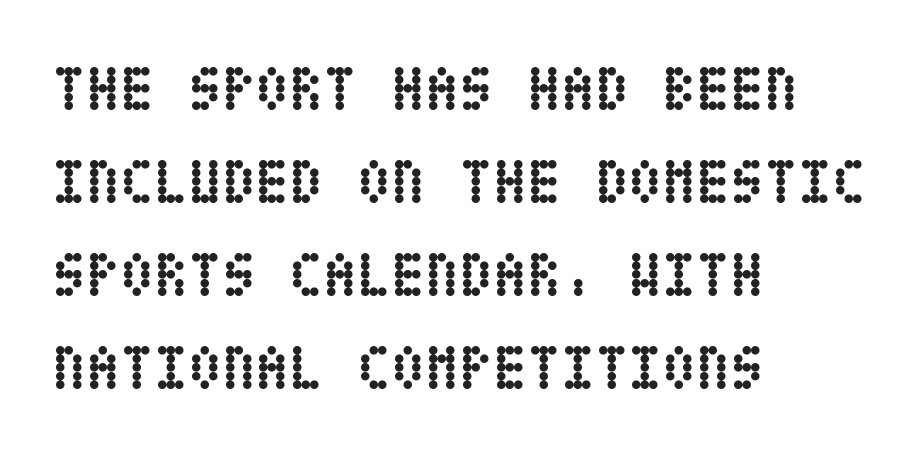
The image shows 62 px semibold, condensed type, upright; set left-aligned, normal line spacing (1.5x), normal letter spacing, not underlined; low stroke contrast and a large x-height.
